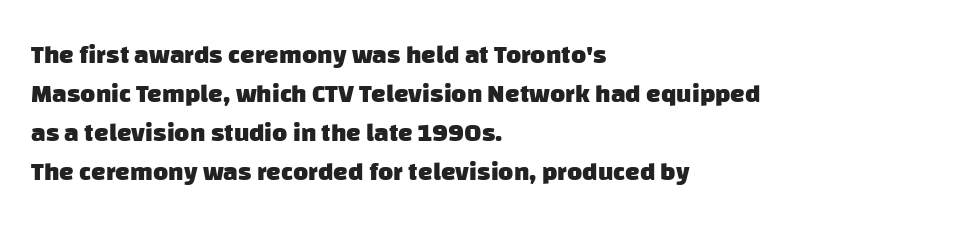
Q: Is the text bold? A: Yes.
Q: Is the text underlined? A: No.
Q: How is the paragraph aligned? A: Left-aligned.
Q: Is the spacing between letters normal or unusually wide? A: Normal.
Q: Is the spacing between lines tight, normal or loose? A: Normal.
